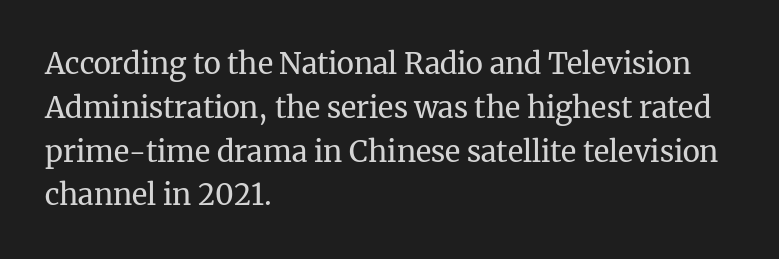
{"serif": "yes", "italic": "no", "bold": "no", "weight": "regular", "width": "normal", "stroke_contrast": "medium", "x_height": "medium", "monospaced": "no", "underline": "no", "align": "left", "line_spacing": "normal", "line_spacing_ratio": 1.51, "letter_spacing": "normal", "letter_spacing_em": 0.0, "glyph_px": 29}
